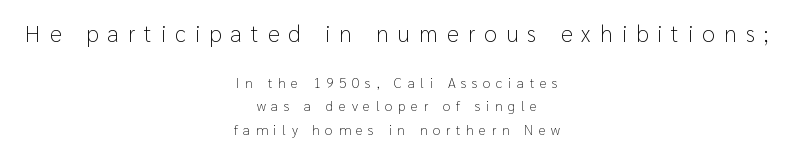
The image shows 23 px text type, upright; set centered, normal line spacing (1.65x), unusually wide letter spacing (+0.4 em), not underlined; the first (top) block is 1.64x larger.
